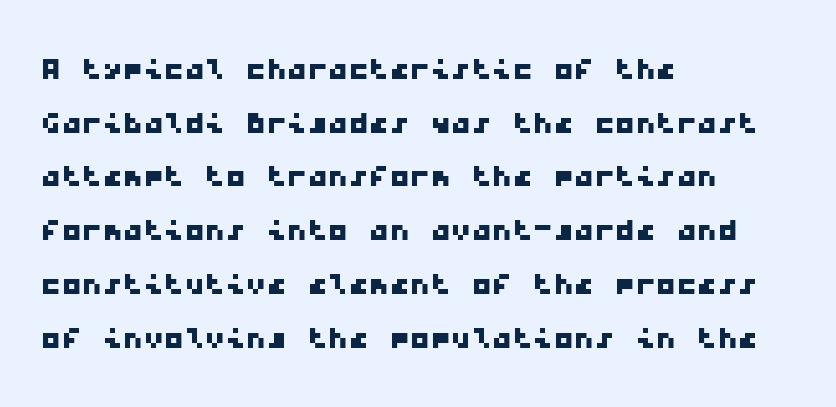
Q: Is the typeface a serif or a sans-serif typeface? A: Sans-serif.
Q: Is the text underlined? A: No.
Q: How is the paragraph aligned? A: Left-aligned.
Q: Is the spacing between letters normal or unusually wide? A: Normal.
Q: Is the spacing between lines tight, normal or loose? A: Normal.
Q: Width (condensed, normal, or wide)? A: Wide.
Q: Stroke contrast? A: Low.
Q: x-height? A: Medium.
Q: Monospaced? A: Yes.
